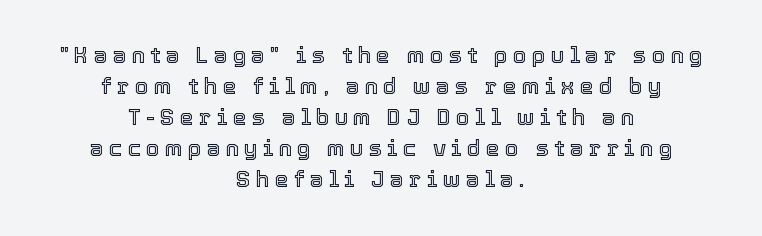
Q: Is the text italic (slanted)? A: No, it is upright.
Q: Is the text underlined? A: No.
Q: How is the paragraph aligned? A: Centered.
Q: Is the spacing between letters normal or unusually wide? A: Unusually wide.
Q: Is the spacing between lines tight, normal or loose? A: Normal.
